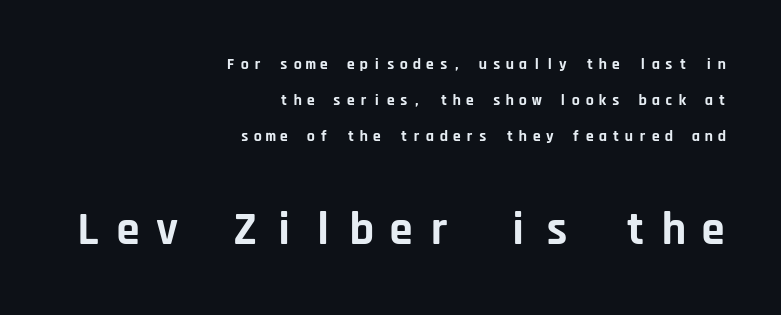
The image shows 47 px bold sans-serif type, upright, monospaced; set right-aligned, loose line spacing (2.25x), unusually wide letter spacing (+0.23 em), not underlined; the second (bottom) block is 2.94x larger; low stroke contrast and a large x-height.
